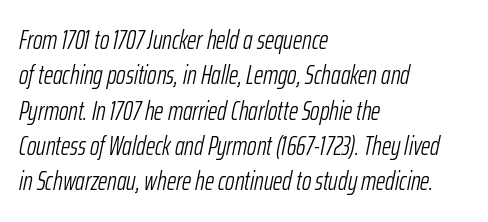
Here the glyphs are tracked normally, forming tight word shapes. Every row of glyphs begins at an identical x-position on the left. The weight would be labelled regular, book, light, or lighter still. The gap between lines stays unmarked. Students, observe: this is what conventionally led text looks like.
